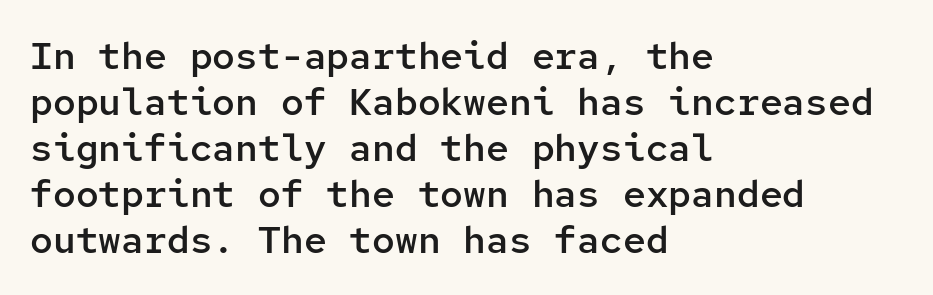
Q: Is the text bold? A: Semi-bold.
Q: Is the text italic (slanted)? A: No, it is upright.
Q: Is the typeface a serif or a sans-serif typeface? A: Sans-serif.
Q: Is the text underlined? A: No.
Q: How is the paragraph aligned? A: Left-aligned.
Q: Is the spacing between letters normal or unusually wide? A: Normal.
Q: Width (condensed, normal, or wide)? A: Normal.
Q: Stroke contrast? A: Low.
Q: x-height? A: Medium.
Q: Monospaced? A: Yes.
